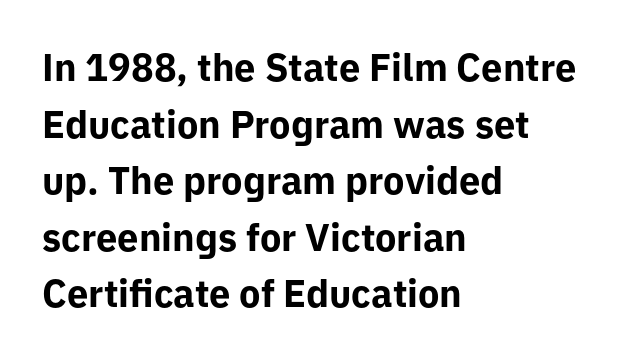
Visually the block forms a straight wall on the left and a jagged coastline on the right. This is sans-serif lettering, the kind often seen on screens and signage. If you drew a line through each stem, it would be perfectly vertical. The rendering keeps characters at their native spacing. Unmarked baselines from the first word to the last.
